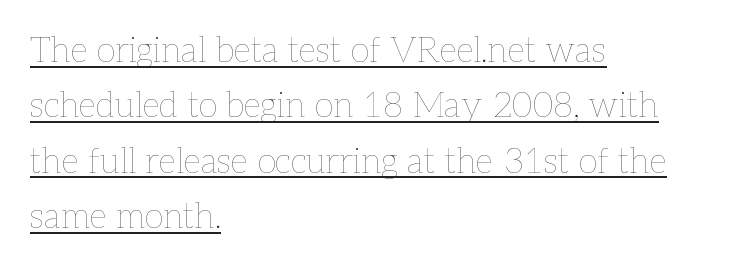
{"italic": "no", "bold": "no", "weight": "thin", "width": "normal", "stroke_contrast": "low", "x_height": "medium", "monospaced": "no", "underline": "yes", "align": "left", "line_spacing": "normal", "line_spacing_ratio": 1.58, "letter_spacing": "normal", "letter_spacing_em": 0.0, "glyph_px": 35}
